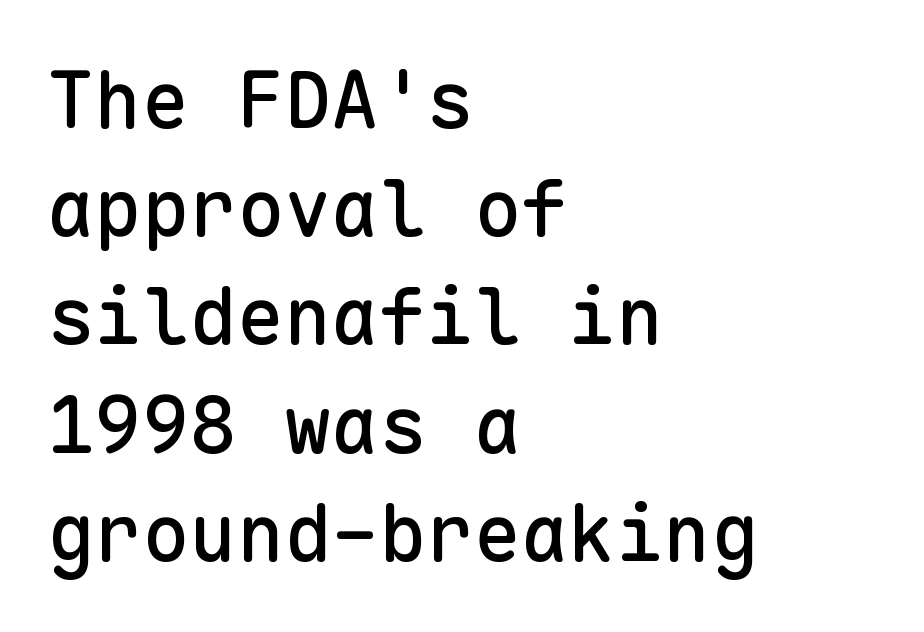
The image shows 79 px sans-serif type, upright, monospaced; set left-aligned, normal line spacing (1.37x), normal letter spacing, not underlined; low stroke contrast and a medium x-height.
